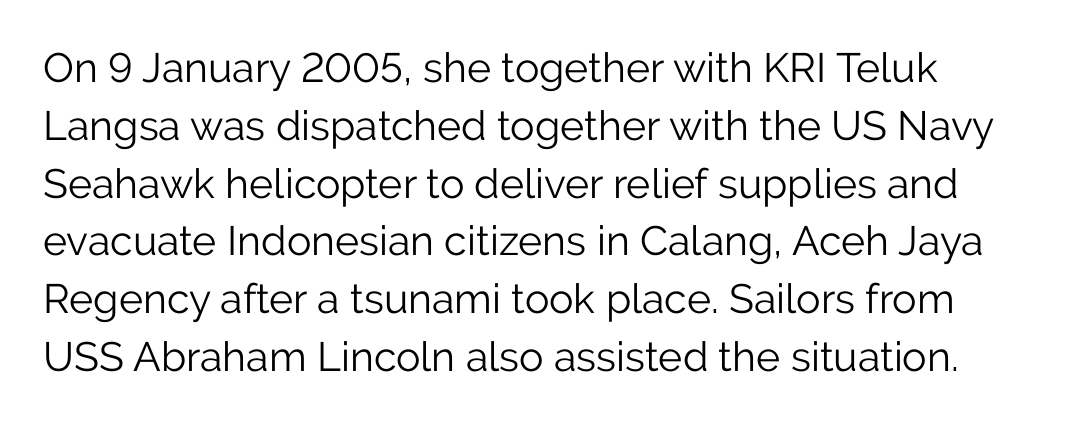
{"serif": "no", "italic": "no", "bold": "no", "weight": "light", "width": "normal", "stroke_contrast": "low", "x_height": "medium", "monospaced": "no", "underline": "no", "align": "left", "line_spacing": "normal", "line_spacing_ratio": 1.41, "letter_spacing": "normal", "letter_spacing_em": 0.0, "glyph_px": 41}
